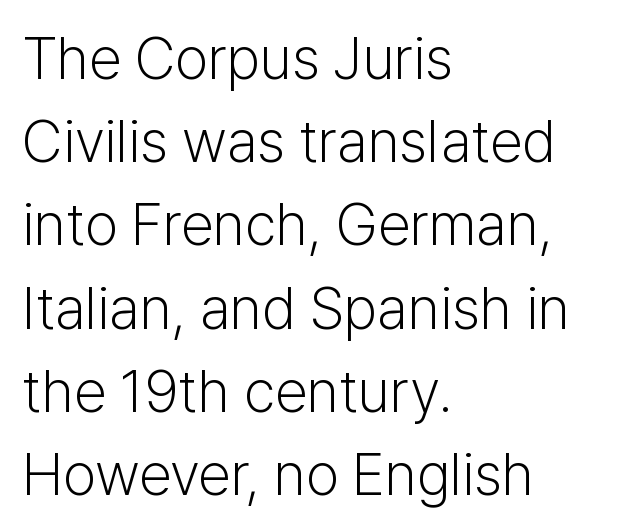
Q: Is the text bold? A: No.
Q: Is the text italic (slanted)? A: No, it is upright.
Q: Is the typeface a serif or a sans-serif typeface? A: Sans-serif.
Q: Is the text underlined? A: No.
Q: How is the paragraph aligned? A: Left-aligned.
Q: Is the spacing between letters normal or unusually wide? A: Normal.
Q: Is the spacing between lines tight, normal or loose? A: Normal.
Q: Width (condensed, normal, or wide)? A: Normal.
Q: Stroke contrast? A: Low.
Q: x-height? A: Medium.
Q: Monospaced? A: No.
